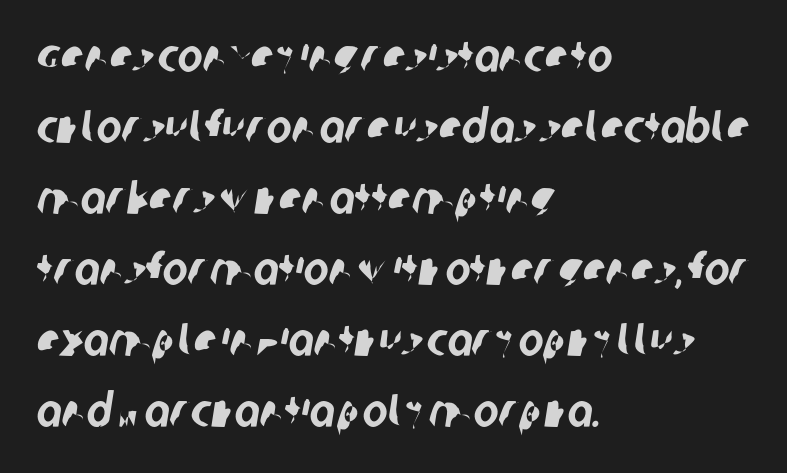
{"serif": "no", "width": "condensed", "stroke_contrast": "low", "x_height": "large", "monospaced": "no", "underline": "no", "align": "left", "line_spacing": "normal", "line_spacing_ratio": 1.51, "letter_spacing": "normal", "letter_spacing_em": 0.0, "glyph_px": 47}
